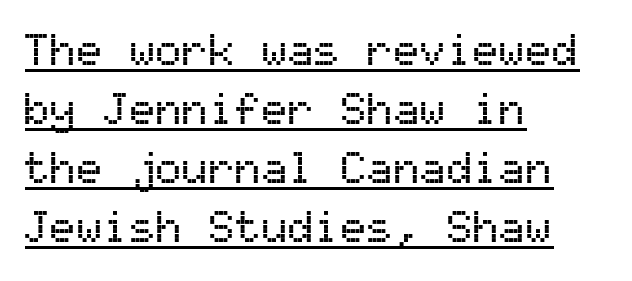
{"serif": "no", "italic": "no", "width": "normal", "stroke_contrast": "medium", "x_height": "medium", "monospaced": "yes", "underline": "yes", "align": "left", "line_spacing": "normal", "line_spacing_ratio": 1.34, "letter_spacing": "normal", "letter_spacing_em": 0.0, "glyph_px": 44}
